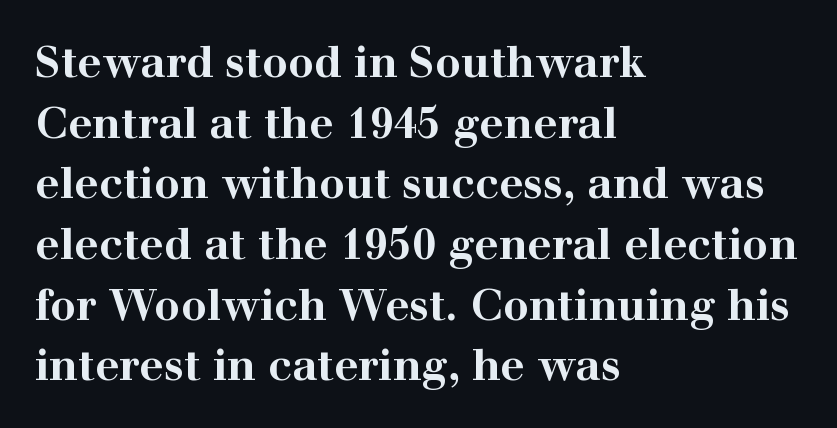
Q: Is the text bold? A: Yes.
Q: Is the text italic (slanted)? A: No, it is upright.
Q: Is the typeface a serif or a sans-serif typeface? A: Serif.
Q: Is the text underlined? A: No.
Q: How is the paragraph aligned? A: Left-aligned.
Q: Is the spacing between letters normal or unusually wide? A: Normal.
Q: Is the spacing between lines tight, normal or loose? A: Normal.
Q: Width (condensed, normal, or wide)? A: Wide.
Q: Stroke contrast? A: High.
Q: x-height? A: Medium.
Q: Monospaced? A: No.
